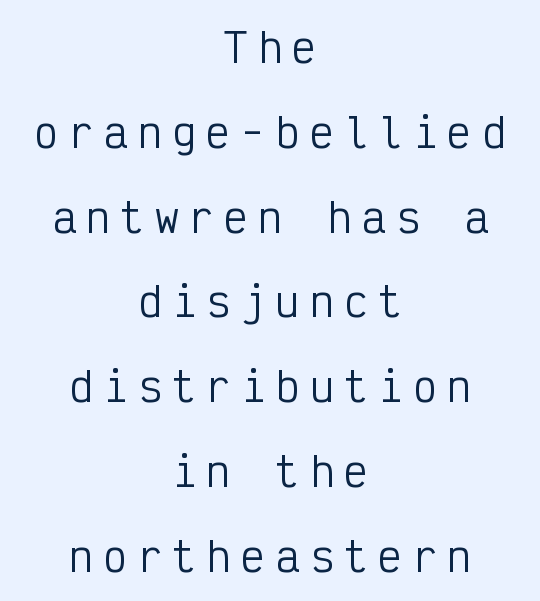
Q: Is the text bold? A: No.
Q: Is the text italic (slanted)? A: No, it is upright.
Q: Is the typeface a serif or a sans-serif typeface? A: Sans-serif.
Q: Is the text underlined? A: No.
Q: How is the paragraph aligned? A: Centered.
Q: Is the spacing between letters normal or unusually wide? A: Unusually wide.
Q: Is the spacing between lines tight, normal or loose? A: Loose.
Q: Width (condensed, normal, or wide)? A: Condensed.
Q: Stroke contrast? A: Low.
Q: x-height? A: Medium.
Q: Monospaced? A: Yes.
